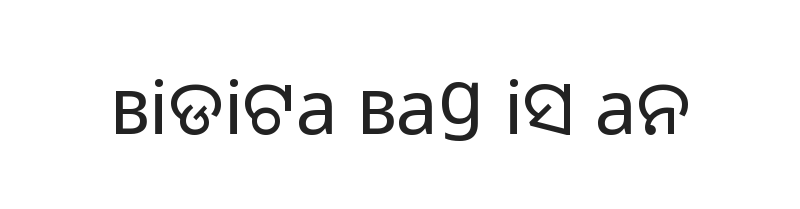
{"serif": "no", "italic": "no", "bold": "no", "weight": "regular", "width": "normal", "stroke_contrast": "low", "x_height": "medium", "monospaced": "no", "underline": "no", "letter_spacing": "normal", "letter_spacing_em": 0.0, "glyph_px": 75}
